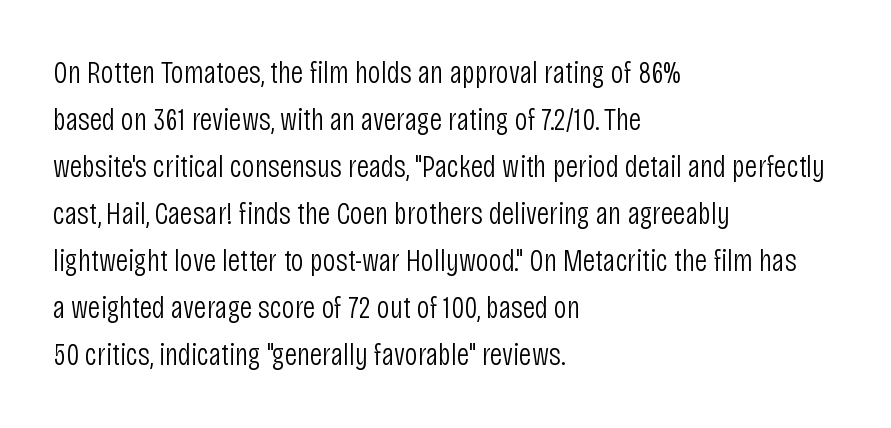
The image shows 32 px light, condensed sans-serif type, upright; set left-aligned, normal line spacing (1.47x), normal letter spacing, not underlined; low stroke contrast and a large x-height.
